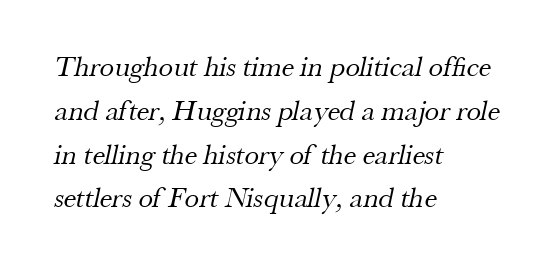
{"serif": "yes", "bold": "no", "weight": "regular", "width": "normal", "stroke_contrast": "medium", "x_height": "small", "monospaced": "no", "underline": "no", "align": "left", "line_spacing": "normal", "line_spacing_ratio": 1.51, "letter_spacing": "normal", "letter_spacing_em": 0.0, "glyph_px": 29}
